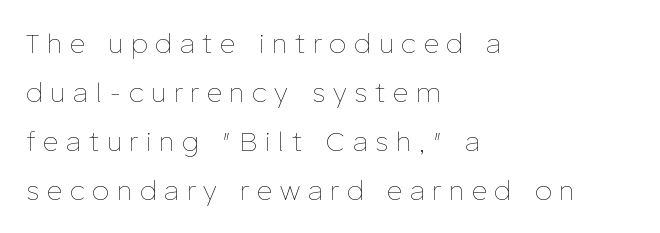
The passage shown is not bold in any degree. Here the glyphs are tracked loosely, breaking word shapes into spaced letters. This rendering features lettering with no underline. Italic? Not at all — the glyphs are vertical. Where is the straight margin? On the left.
